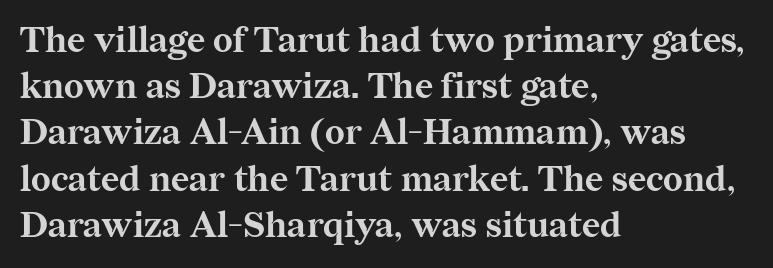
Q: Is the text bold? A: Yes.
Q: Is the text italic (slanted)? A: No, it is upright.
Q: Is the typeface a serif or a sans-serif typeface? A: Serif.
Q: Is the text underlined? A: No.
Q: How is the paragraph aligned? A: Left-aligned.
Q: Is the spacing between letters normal or unusually wide? A: Normal.
Q: Is the spacing between lines tight, normal or loose? A: Normal.
Q: Width (condensed, normal, or wide)? A: Normal.
Q: Stroke contrast? A: Medium.
Q: x-height? A: Medium.
Q: Monospaced? A: No.
